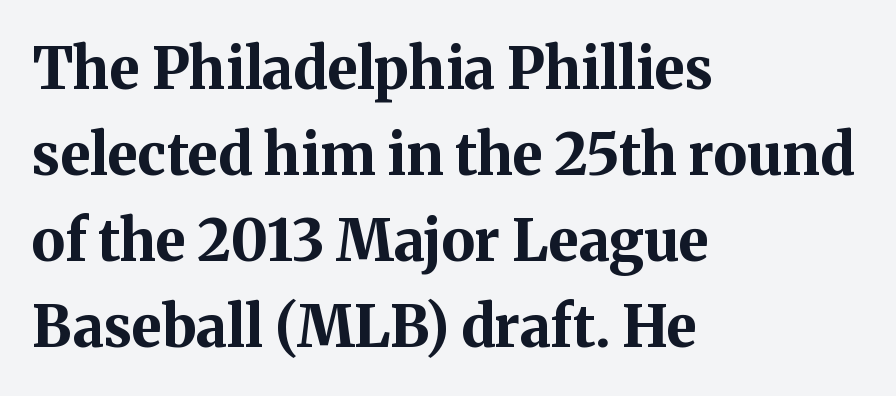
Q: Is the text bold? A: Yes.
Q: Is the text italic (slanted)? A: No, it is upright.
Q: Is the typeface a serif or a sans-serif typeface? A: Serif.
Q: Is the text underlined? A: No.
Q: How is the paragraph aligned? A: Left-aligned.
Q: Is the spacing between letters normal or unusually wide? A: Normal.
Q: Is the spacing between lines tight, normal or loose? A: Normal.
Q: Width (condensed, normal, or wide)? A: Normal.
Q: Stroke contrast? A: Medium.
Q: x-height? A: Medium.
Q: Monospaced? A: No.
